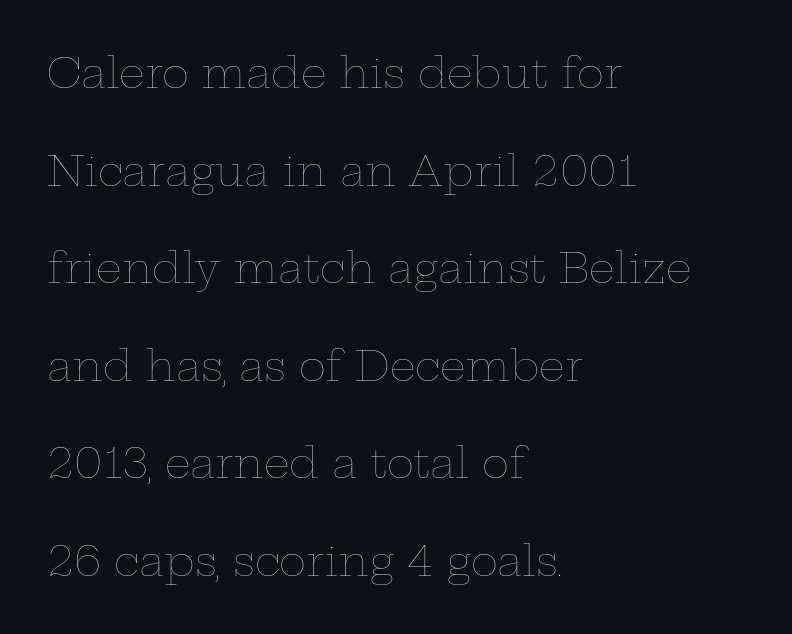
If you drew a line through each stem, it would be perfectly vertical. Counters stay open thanks to moderate or lighter strokes. Baseline-to-baseline distance is far greater than the letter height. Descenders hang freely into open space.
